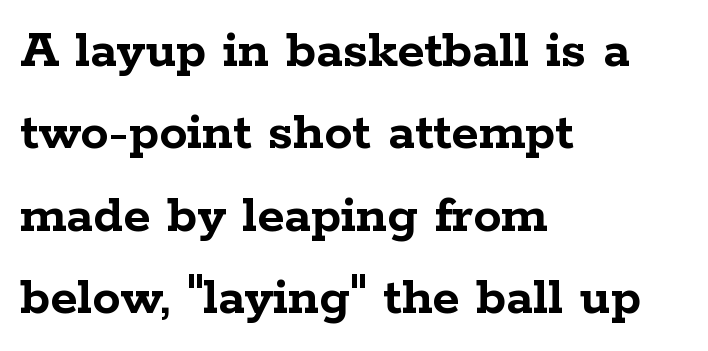
Evenly set lines give the paragraph a standard silhouette. Typesetter's note: full bold, strokes at maximum text heaviness. These lines keep a tight, regular rhythm from letter to letter. The face used here is seriffed, in the tradition of book romans.
